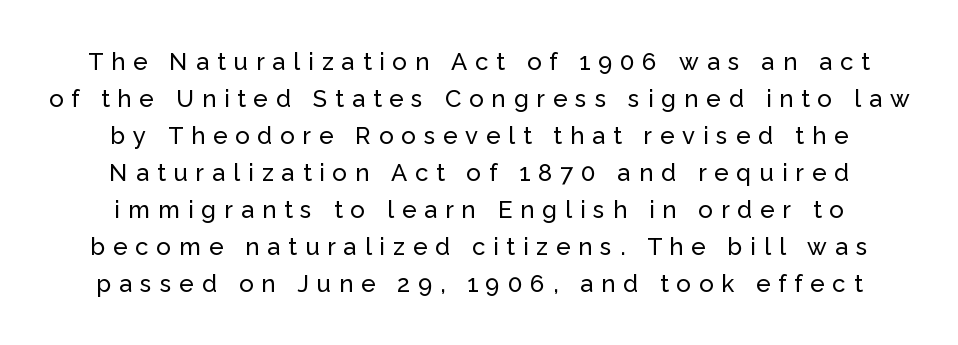
The image shows 24 px text type, upright; set normal line spacing (1.54x), unusually wide letter spacing (+0.33 em), not underlined.
